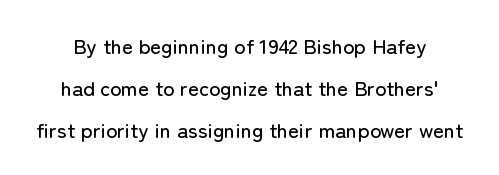
Q: Is the text italic (slanted)? A: No, it is upright.
Q: Is the text underlined? A: No.
Q: Is the spacing between letters normal or unusually wide? A: Normal.
Q: Is the spacing between lines tight, normal or loose? A: Loose.
